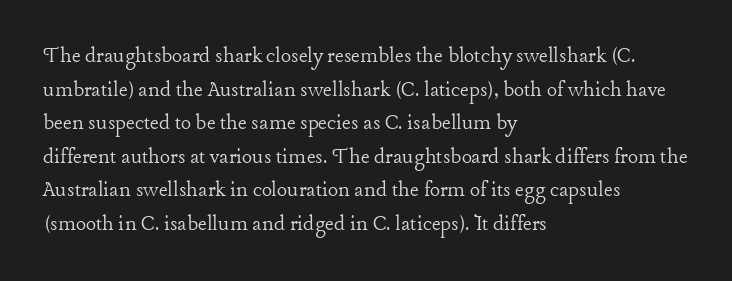
Q: Is the text bold? A: No.
Q: Is the text italic (slanted)? A: No, it is upright.
Q: Is the text underlined? A: No.
Q: How is the paragraph aligned? A: Left-aligned.
Q: Is the spacing between letters normal or unusually wide? A: Normal.
Q: Is the spacing between lines tight, normal or loose? A: Normal.
